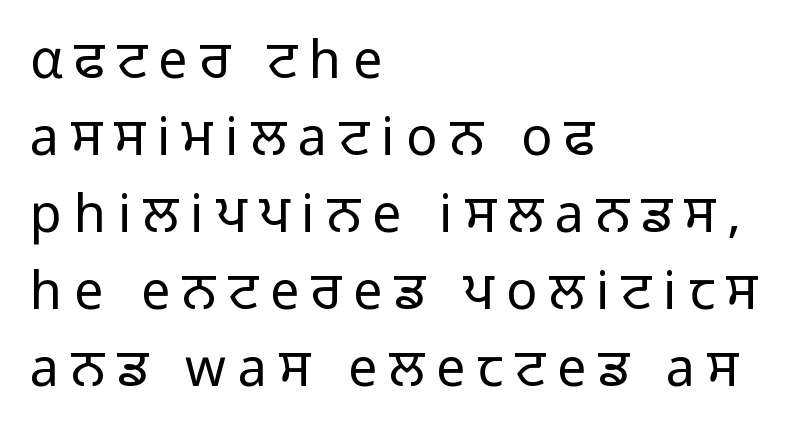
Has an underline been added? It has not. To sum up the face: it is a sans, with no serifs. Ink coverage per letter is moderate at most. The face used here is rendered with a markedly widened letterfit. These lines stack with their left ends in a neat column.
